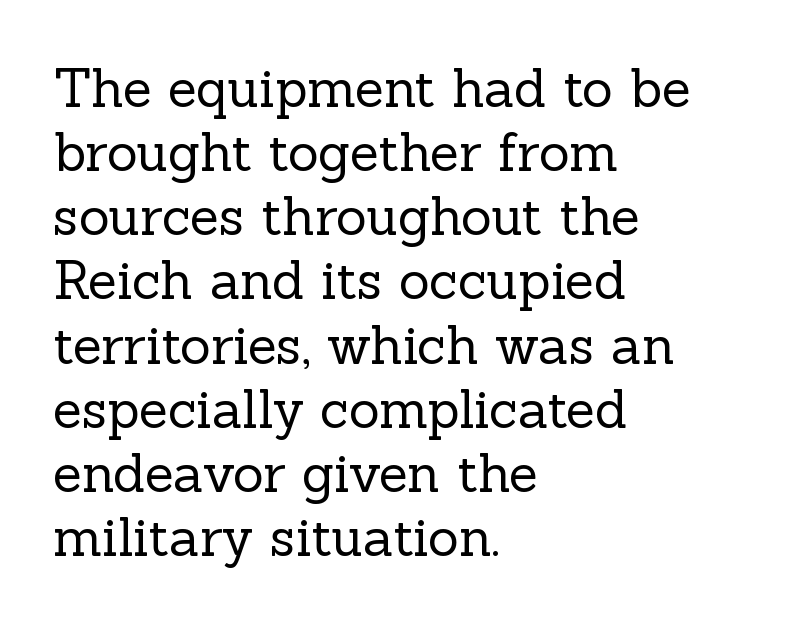
{"serif": "yes", "italic": "no", "bold": "no", "weight": "regular", "width": "normal", "x_height": "medium", "monospaced": "no", "underline": "no", "align": "left", "line_spacing_ratio": 1.21, "letter_spacing": "normal", "letter_spacing_em": 0.0, "glyph_px": 53}
